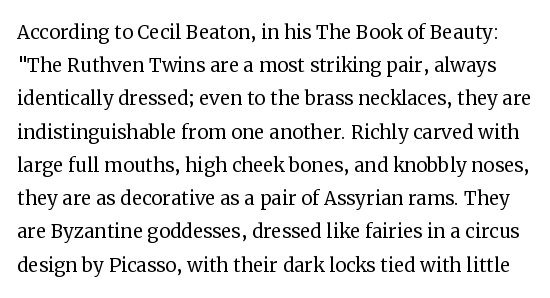
The letters sit at their default tracking, neither squeezed nor spread. Only glyphs here, with clear space below each row. The lettering holds an erect, upright posture throughout. Heaviness? Minimal to ordinary, like unemphasized prose.
